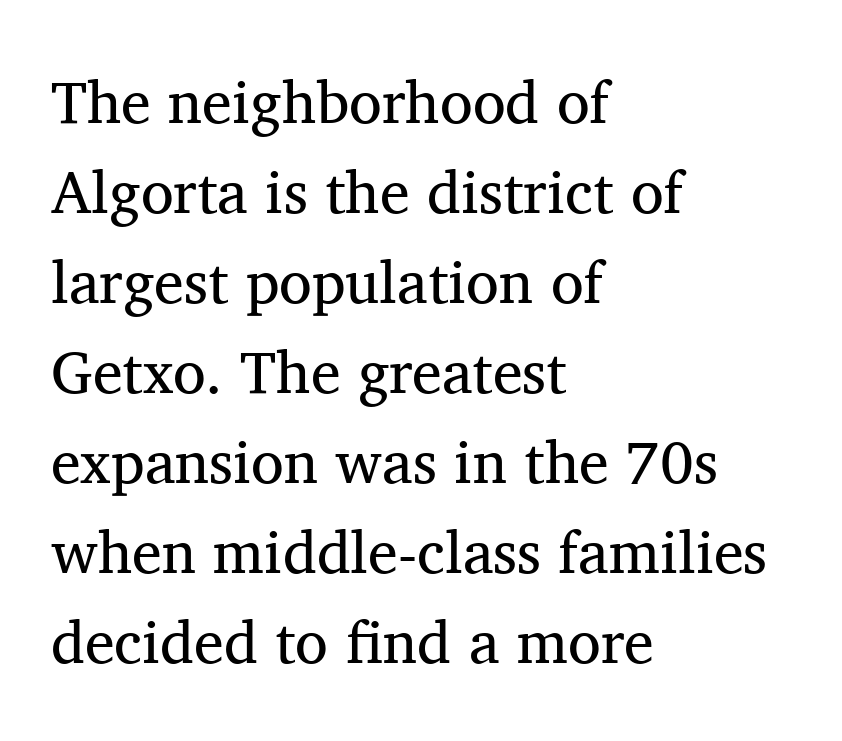
The image shows 60 px regular-weight serif type, upright; set left-aligned, normal line spacing (1.5x), normal letter spacing, not underlined; medium stroke contrast and a medium x-height.
